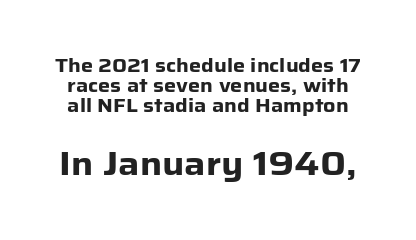
Q: Is the text bold? A: Yes.
Q: Is the text italic (slanted)? A: No, it is upright.
Q: Is the typeface a serif or a sans-serif typeface? A: Sans-serif.
Q: Is the text underlined? A: No.
Q: Is the spacing between letters normal or unusually wide? A: Normal.
Q: Is the spacing between lines tight, normal or loose? A: Tight.
Q: Which block of text is set in a larger size, the first (top) or the second (bottom)? A: The second (bottom) one.
Q: Width (condensed, normal, or wide)? A: Normal.
Q: Stroke contrast? A: Low.
Q: x-height? A: Medium.
Q: Monospaced? A: No.
